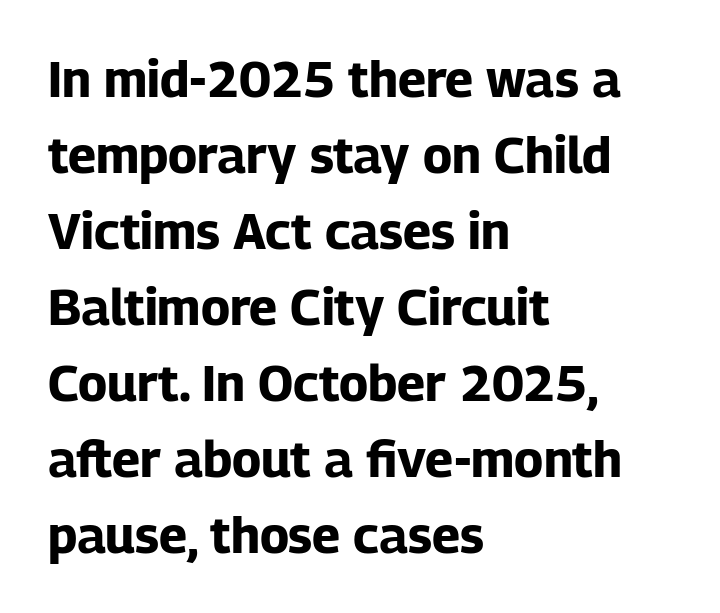
Q: Is the text bold? A: Yes.
Q: Is the text italic (slanted)? A: No, it is upright.
Q: Is the typeface a serif or a sans-serif typeface? A: Sans-serif.
Q: Is the text underlined? A: No.
Q: How is the paragraph aligned? A: Left-aligned.
Q: Is the spacing between letters normal or unusually wide? A: Normal.
Q: Is the spacing between lines tight, normal or loose? A: Normal.
Q: Width (condensed, normal, or wide)? A: Normal.
Q: Stroke contrast? A: Low.
Q: x-height? A: Medium.
Q: Monospaced? A: No.
